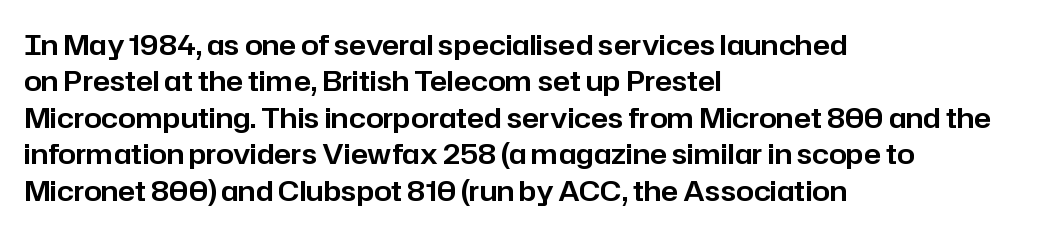
{"serif": "no", "italic": "no", "width": "normal", "stroke_contrast": "low", "x_height": "medium", "monospaced": "no", "underline": "no", "align": "left", "line_spacing": "normal", "line_spacing_ratio": 1.3, "letter_spacing": "normal", "letter_spacing_em": 0.0, "glyph_px": 28}
